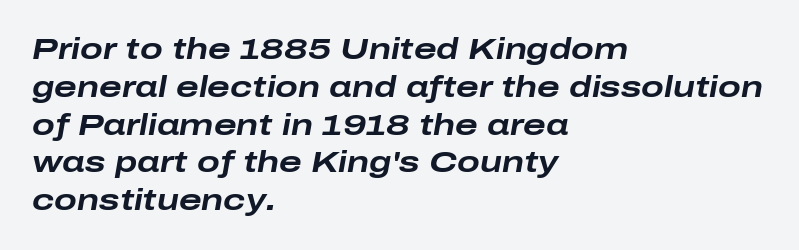
{"italic": "yes", "lean": "right", "slant_degrees": 10, "bold": "yes", "weight": "bold", "width": "wide", "stroke_contrast": "low", "x_height": "medium", "monospaced": "no", "underline": "no", "align": "left", "line_spacing": "normal", "line_spacing_ratio": 1.26, "letter_spacing": "normal", "letter_spacing_em": 0.0, "glyph_px": 30}
